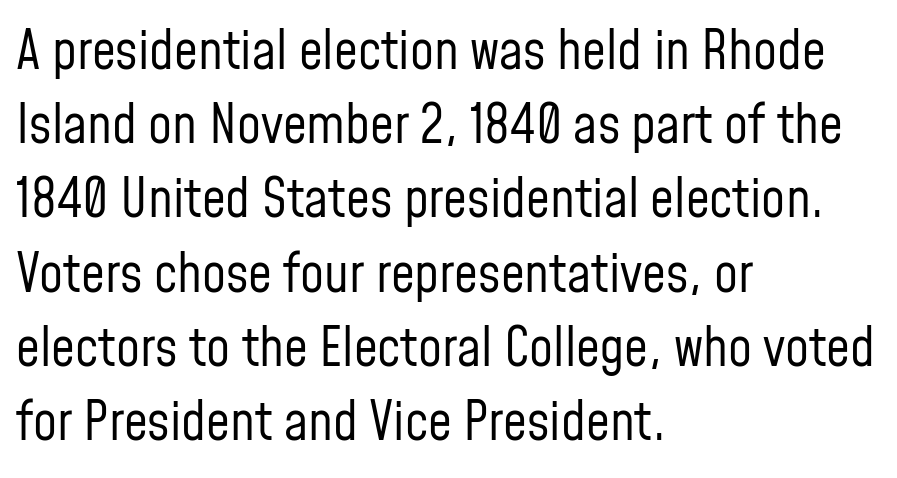
Does the type have serifs? No, each stem ends abruptly. Regular leading. Here the designer chose a conventional face with non-uniform glyph widths. Descenders hang freely into open space. The horizontal fit of the characters is conventional and even.
